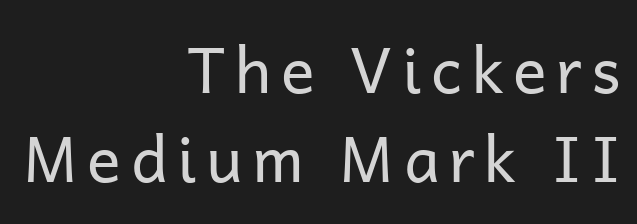
{"serif": "no", "italic": "no", "bold": "no", "weight": "regular", "width": "normal", "stroke_contrast": "low", "x_height": "medium", "monospaced": "no", "underline": "no", "align": "right", "line_spacing": "normal", "line_spacing_ratio": 1.42, "glyph_px": 63}
